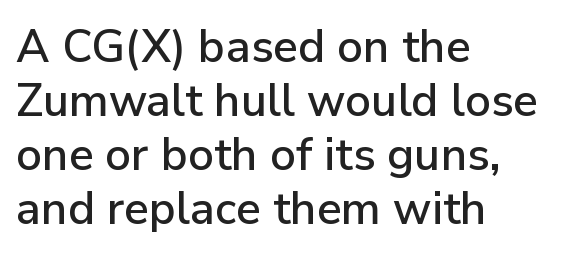
Underlining? Definitely not there. The ragged edge is on the right, which tells us the setting is flush left. The letters advance in unequal steps, a hallmark of proportional type. Tall strokes in this sample are plumb rather than angled.
